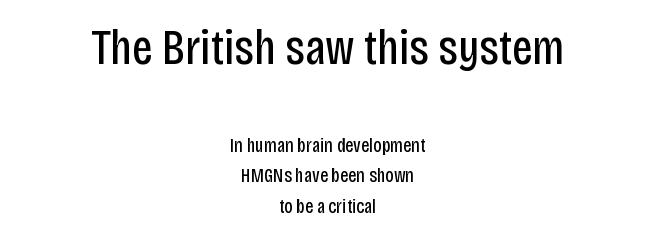
The image shows 50 px regular-weight, condensed sans-serif type, upright; set centered, normal line spacing (1.52x), normal letter spacing, not underlined; the first (top) block is 2.5x larger; low stroke contrast and a large x-height.
